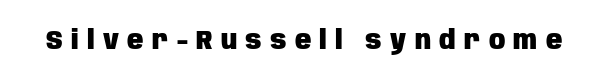
Does the lettering tilt? It doesn't — this is upright. Thick stems and heavy bowls — unmistakably bold. The gap between lines stays unmarked. This rendering widens character spacing well past its baseline value.
